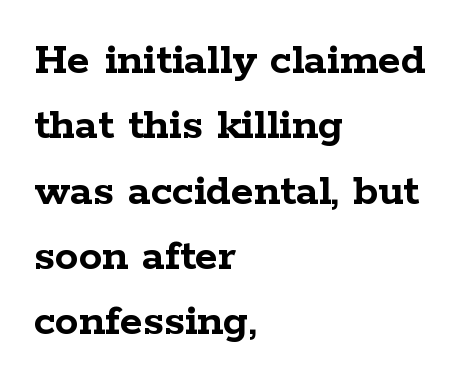
Q: Is the text bold? A: Yes.
Q: Is the text italic (slanted)? A: No, it is upright.
Q: Is the typeface a serif or a sans-serif typeface? A: Serif.
Q: Is the text underlined? A: No.
Q: How is the paragraph aligned? A: Left-aligned.
Q: Is the spacing between letters normal or unusually wide? A: Normal.
Q: Is the spacing between lines tight, normal or loose? A: Normal.
Q: Width (condensed, normal, or wide)? A: Wide.
Q: Stroke contrast? A: Low.
Q: x-height? A: Medium.
Q: Monospaced? A: No.
